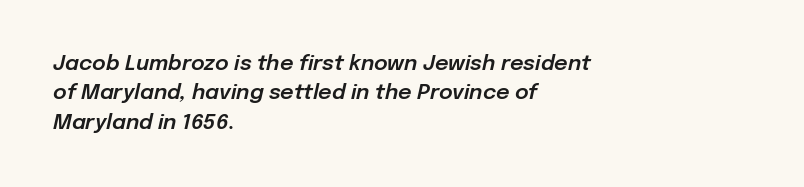
Every character sits at an angle, as italics do. The letters sit at their default tracking, neither squeezed nor spread. Regarding leading, the lines here are spaced in the standard way. Is the block centered? No — it sits flush against the left margin. Clear beneath every line of the passage.
